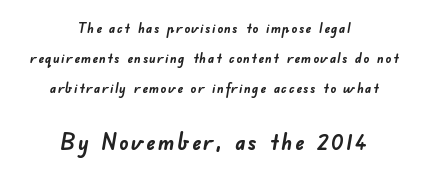
One-word summary of the alignment: center. Caption: bold face, heavy strokes. In this sample the second text group is rendered at the bigger scale. Airy leading. The foot of each line stays bare and open.
